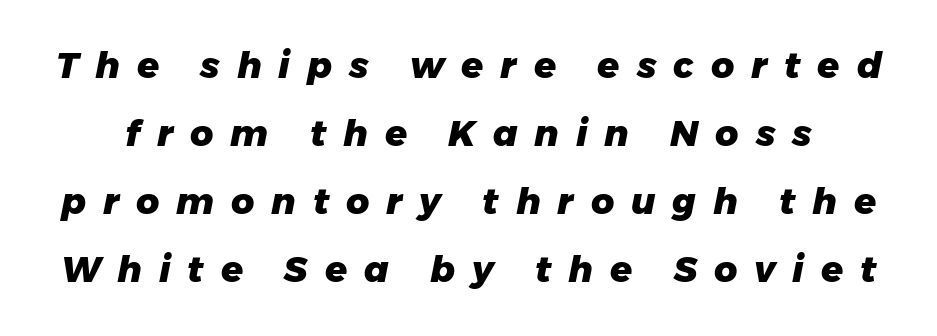
Caption: bold face, heavy strokes. Tall strokes in this sample are angled rather than plumb. Letter spacing: wide. Here the designer chose a conventional face with non-uniform glyph widths. Unmarked baselines from the first word to the last.
